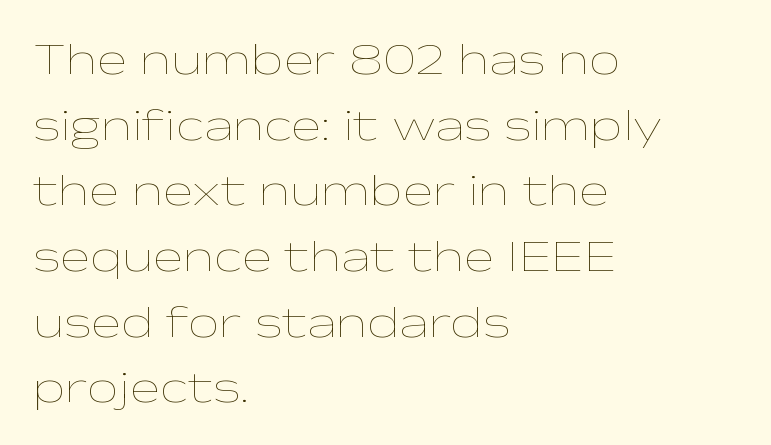
{"italic": "no", "bold": "no", "weight": "thin", "width": "wide", "stroke_contrast": "low", "x_height": "medium", "monospaced": "no", "underline": "no", "align": "left", "line_spacing": "normal", "line_spacing_ratio": 1.46, "letter_spacing": "normal", "letter_spacing_em": 0.0, "glyph_px": 45}
